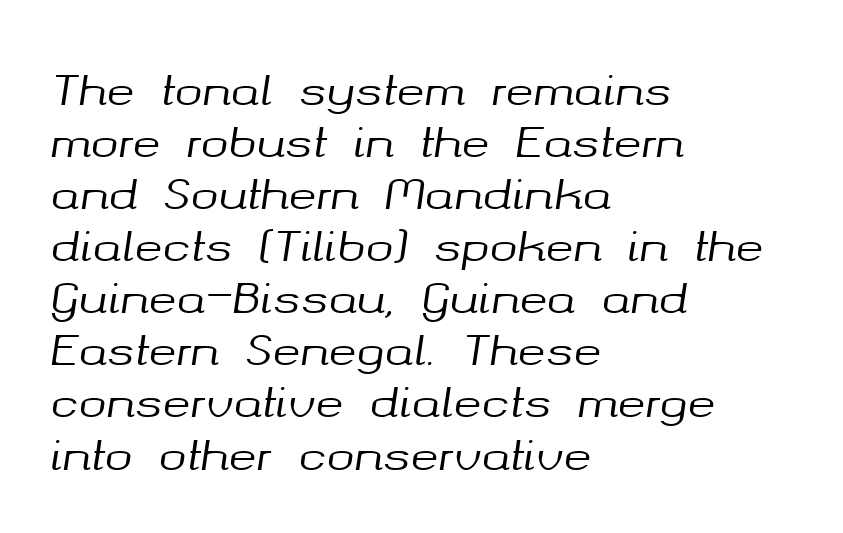
Varying glyph widths throughout — classic text-font behaviour. The horizontal fit of the characters is conventional and even. A student would call this left alignment; a typographer would say flush left, rag right. These lines were composed using italics. The space beneath each line is pristine and unruled.
